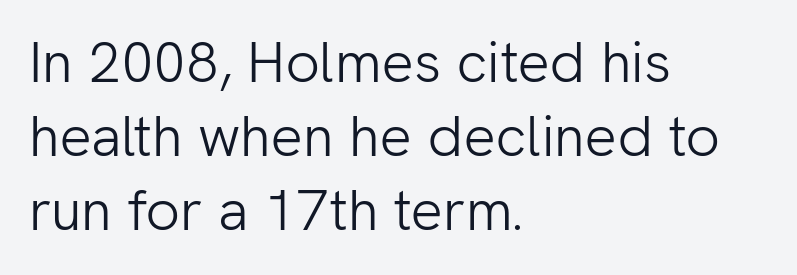
{"serif": "no", "italic": "no", "bold": "no", "weight": "light", "width": "normal", "stroke_contrast": "low", "x_height": "medium", "monospaced": "no", "underline": "no", "align": "left", "line_spacing": "normal", "line_spacing_ratio": 1.3, "letter_spacing": "normal", "letter_spacing_em": 0.0, "glyph_px": 57}
